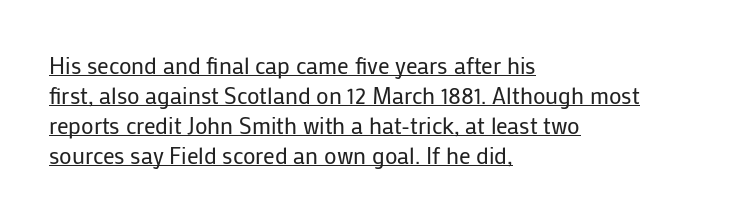
{"italic": "no", "bold": "no", "underline": "yes", "align": "left", "line_spacing": "normal", "line_spacing_ratio": 1.31, "letter_spacing": "normal", "letter_spacing_em": 0.0, "glyph_px": 23}
